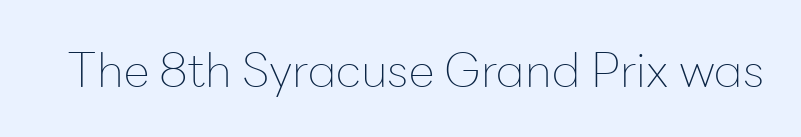
Q: Is the text bold? A: No.
Q: Is the text italic (slanted)? A: No, it is upright.
Q: Is the typeface a serif or a sans-serif typeface? A: Sans-serif.
Q: Is the text underlined? A: No.
Q: Is the spacing between letters normal or unusually wide? A: Normal.
Q: Width (condensed, normal, or wide)? A: Normal.
Q: Stroke contrast? A: Low.
Q: x-height? A: Medium.
Q: Monospaced? A: No.
